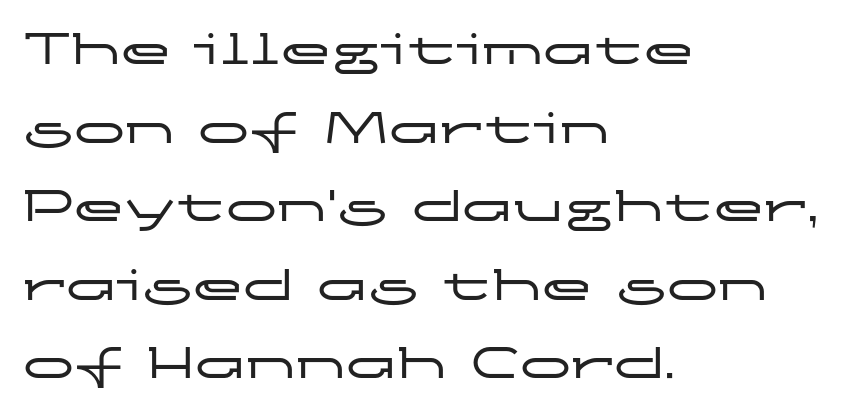
Does the type have serifs? No, each stem ends abruptly. Casual observation: everything's shoved over to the left. Proportional: the letters do not fall into vertical columns. Caption: standard tracking, unaltered. No word sits above an underline. In terms of leading, this rendering sits right in the middle.
